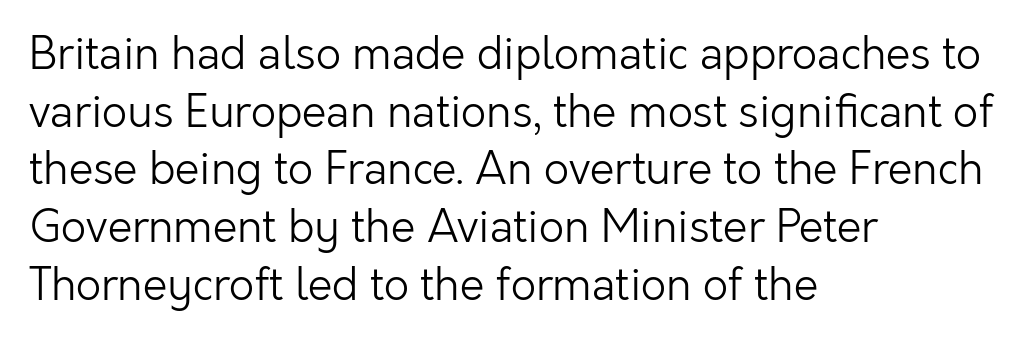
A typesetter would call this zero additional tracking. In terms of leading, this rendering sits right in the middle. The setting favours the left margin, as ordinary paragraphs usually do. Is this a fixed-width face? No — the glyphs have proportional, varying widths. A sans-serif font was chosen for this passage.
